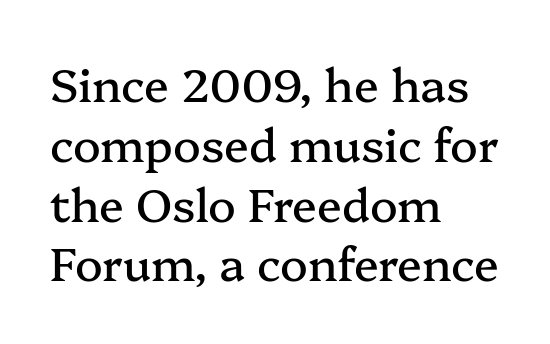
The image shows 46 px serif type, upright; set left-aligned, normal line spacing (1.3x), normal letter spacing, not underlined; medium stroke contrast and a medium x-height.
